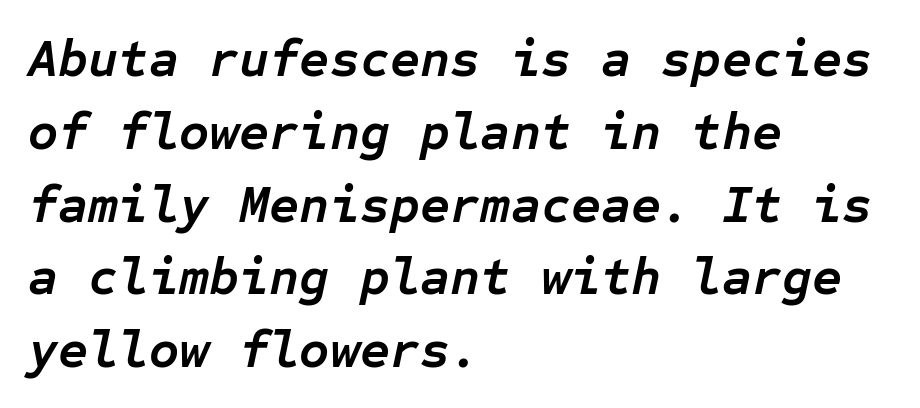
{"italic": "yes", "lean": "right", "slant_degrees": 12, "bold": "yes", "weight": "semibold", "width": "normal", "stroke_contrast": "low", "x_height": "medium", "monospaced": "yes", "underline": "no", "align": "left", "line_spacing": "normal", "line_spacing_ratio": 1.4, "letter_spacing": "normal", "letter_spacing_em": 0.0, "glyph_px": 52}
